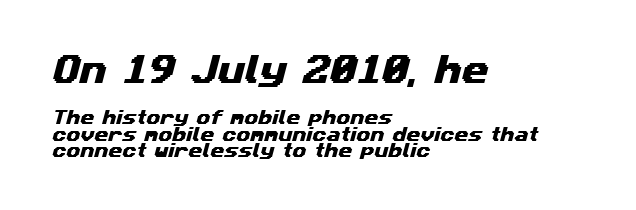
The image shows 31 px wide sans-serif type; set left-aligned, tight line spacing (1.02x), normal letter spacing, not underlined; the first (top) block is 1.94x larger; medium stroke contrast and a medium x-height.
